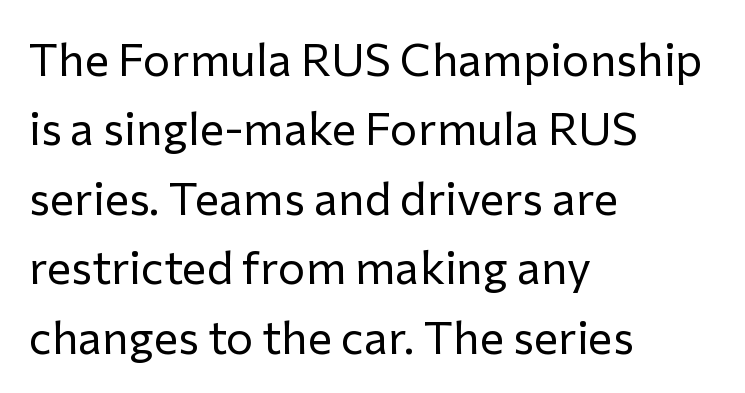
The image shows 46 px regular-weight sans-serif type, upright; set left-aligned, normal line spacing (1.51x), normal letter spacing, not underlined; low stroke contrast and a medium x-height.
